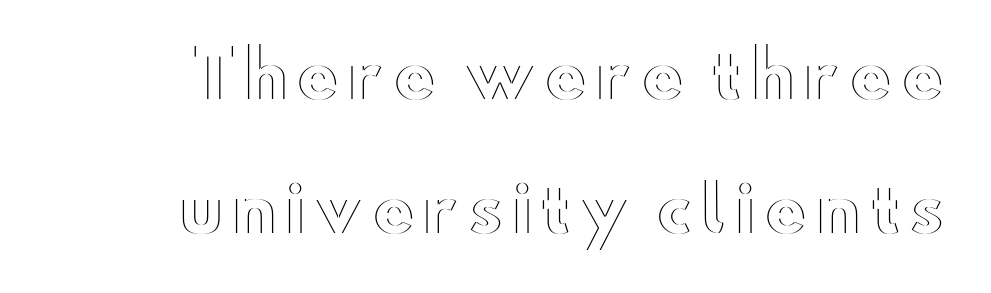
The image shows 64 px wide type, upright; set loose line spacing (2.09x), not underlined; a small x-height.
